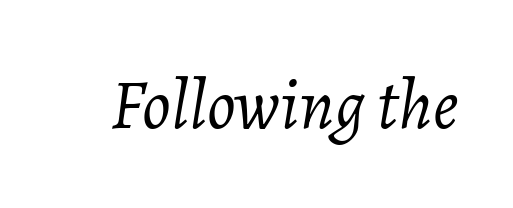
{"italic": "yes", "lean": "right", "slant_degrees": 7, "bold": "no", "weight": "light", "width": "normal", "stroke_contrast": "low", "x_height": "medium", "monospaced": "no", "underline": "no", "letter_spacing": "normal", "letter_spacing_em": 0.0, "glyph_px": 71}
